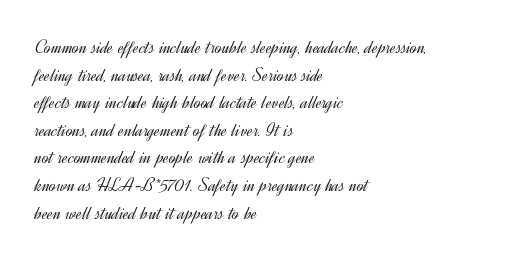
This rendering leaves character spacing at its baseline value. These lines stack with their left ends in a neat column. Reading down the column, the eye jumps a familiar distance to each next line. Stroke mass is kept to a normal reading level or below. No word sits above an underline.
